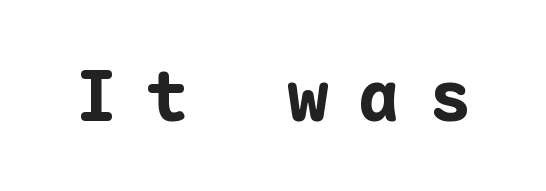
The image shows 70 px bold sans-serif type, upright, monospaced; set unusually wide letter spacing (+0.41 em), not underlined; low stroke contrast and a medium x-height.
